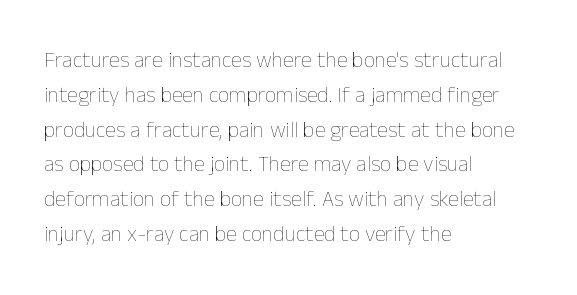
The image shows 22 px text type, upright; set left-aligned, normal line spacing (1.58x), normal letter spacing, not underlined.
